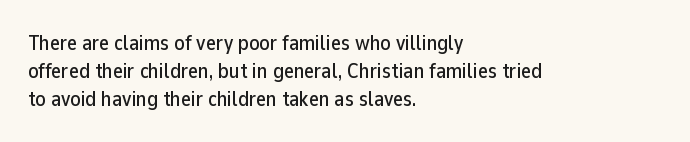
Q: Is the text italic (slanted)? A: No, it is upright.
Q: Is the text underlined? A: No.
Q: How is the paragraph aligned? A: Left-aligned.
Q: Is the spacing between letters normal or unusually wide? A: Normal.
Q: Is the spacing between lines tight, normal or loose? A: Normal.
